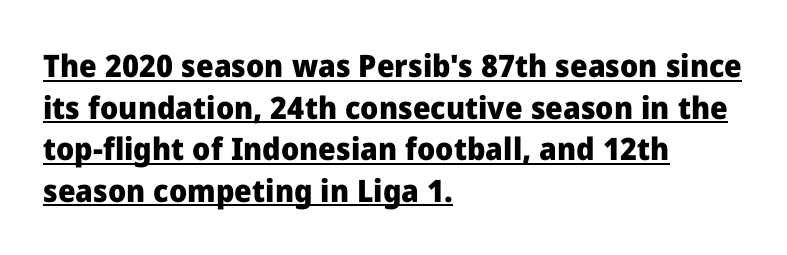
The letters advance in unequal steps, a hallmark of proportional type. Visually the block forms a straight wall on the left and a jagged coastline on the right. The leading is moderate, giving the passage an even texture. Strokes here are thick enough to call this a true bold. Standard letterfit; no display-style spreading of the glyphs.
